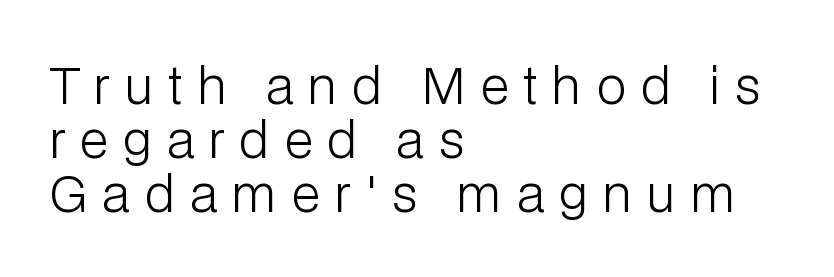
Q: Is the text bold? A: No.
Q: Is the text italic (slanted)? A: No, it is upright.
Q: Is the typeface a serif or a sans-serif typeface? A: Sans-serif.
Q: Is the text underlined? A: No.
Q: How is the paragraph aligned? A: Left-aligned.
Q: Is the spacing between letters normal or unusually wide? A: Unusually wide.
Q: Is the spacing between lines tight, normal or loose? A: Tight.
Q: Width (condensed, normal, or wide)? A: Normal.
Q: Stroke contrast? A: Low.
Q: x-height? A: Medium.
Q: Monospaced? A: No.
